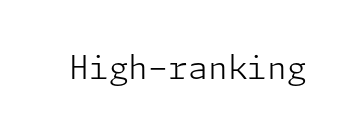
Q: Is the text bold? A: No.
Q: Is the text italic (slanted)? A: No, it is upright.
Q: Is the typeface a serif or a sans-serif typeface? A: Sans-serif.
Q: Is the text underlined? A: No.
Q: Is the spacing between letters normal or unusually wide? A: Normal.
Q: Width (condensed, normal, or wide)? A: Normal.
Q: Stroke contrast? A: Low.
Q: x-height? A: Medium.
